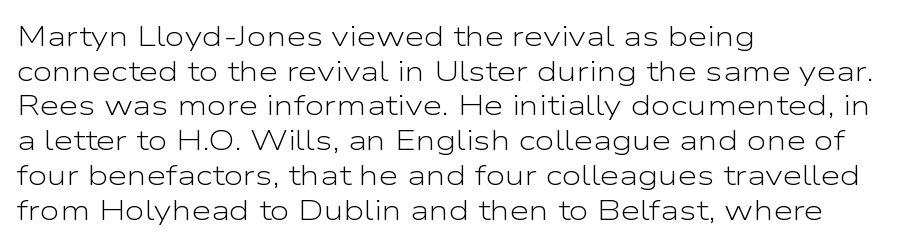
The characters are drawn with everyday or finer stroke widths. Observe the absence of serifs on each vertical stroke in this sample. No italicization has been applied; the sample stays upright. The face used here is proportionally spaced, like ordinary book or web type.
